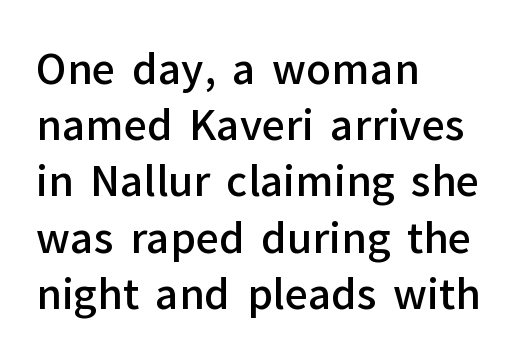
Font category for this specimen: sans-serif. The specimen reads as upright at a glance. Bold? Not quite — semibold, heavier than regular but stopping short. The zone under the glyphs is completely vacant. The rendering anchors every line to the left-hand side. The vertical gap from one line to the next is medium.
